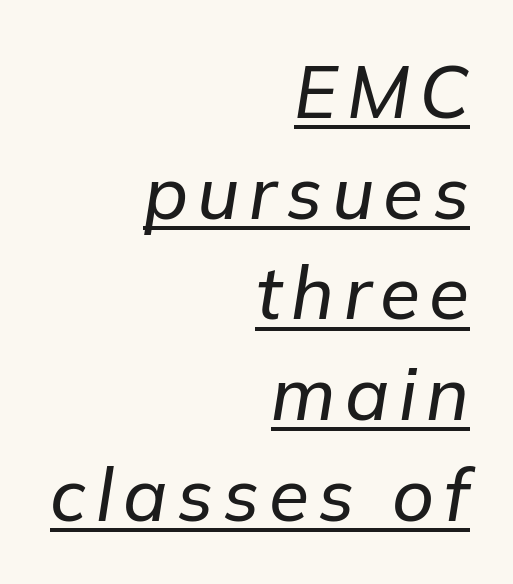
{"italic": "yes", "lean": "right", "slant_degrees": 9, "width": "normal", "stroke_contrast": "low", "x_height": "medium", "monospaced": "no", "underline": "yes", "align": "right", "line_spacing": "normal", "line_spacing_ratio": 1.38, "glyph_px": 73}
